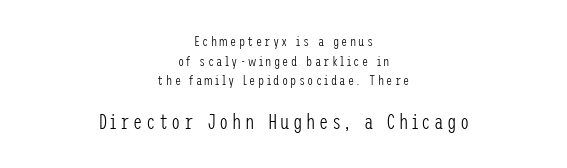
Reading down the column, the eye jumps a familiar distance to each next line. The rendering enlarges the type as you move from the upper chunk to the lower. This sample uses an upright cut, with every glyph sitting square on the baseline. The strip under each line holds only bare page. Notice how the passage keeps no hard edge, just a central spine. A light-to-regular cut is what we see here.
